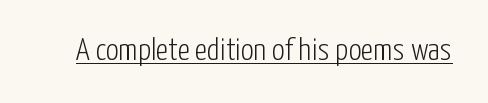
In terms of letterspacing, this is plain default setting. This sample uses a sans-serif face. The lettering stays uniformly vertical, giving the passage a roman look. Heft: none added — not bold.
